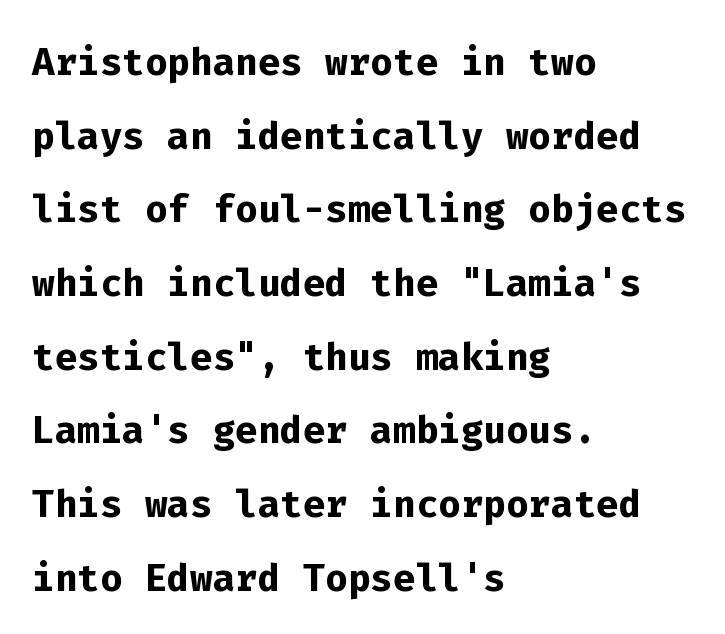
The image shows 53 px semibold sans-serif type, upright, monospaced; set left-aligned, normal line spacing (1.39x), normal letter spacing, not underlined; low stroke contrast and a medium x-height.
